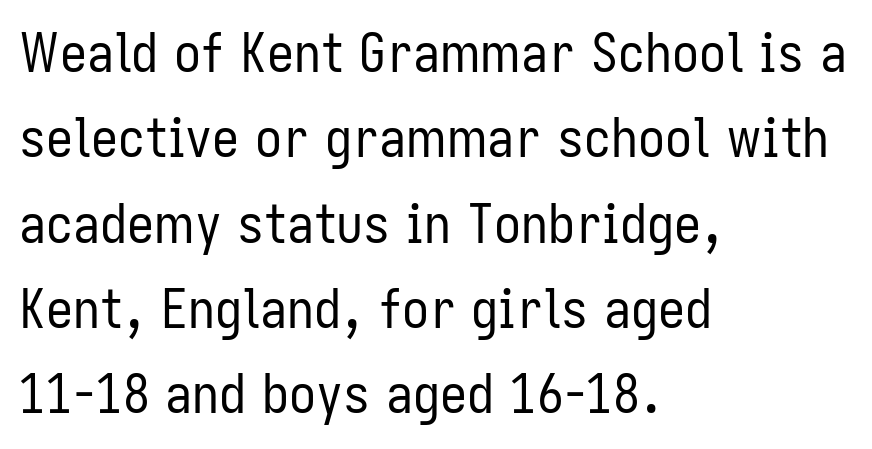
The image shows 54 px regular-weight, condensed sans-serif type, upright; set left-aligned, normal line spacing (1.58x), normal letter spacing, not underlined; low stroke contrast and a medium x-height.
